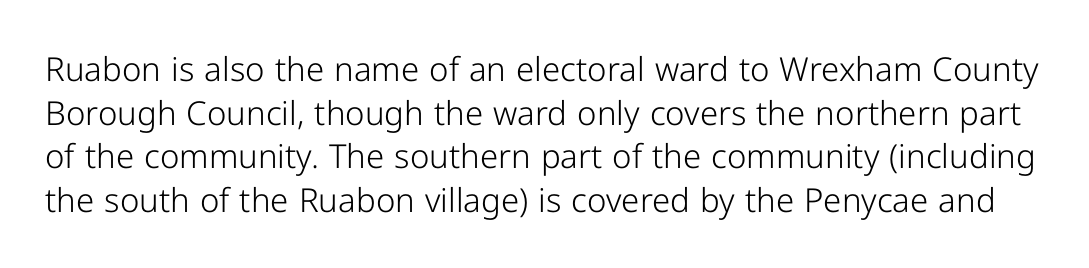
{"serif": "no", "italic": "no", "bold": "no", "weight": "light", "width": "normal", "stroke_contrast": "low", "x_height": "medium", "monospaced": "no", "underline": "no", "line_spacing": "normal", "line_spacing_ratio": 1.32, "letter_spacing": "normal", "letter_spacing_em": 0.0, "glyph_px": 33}
